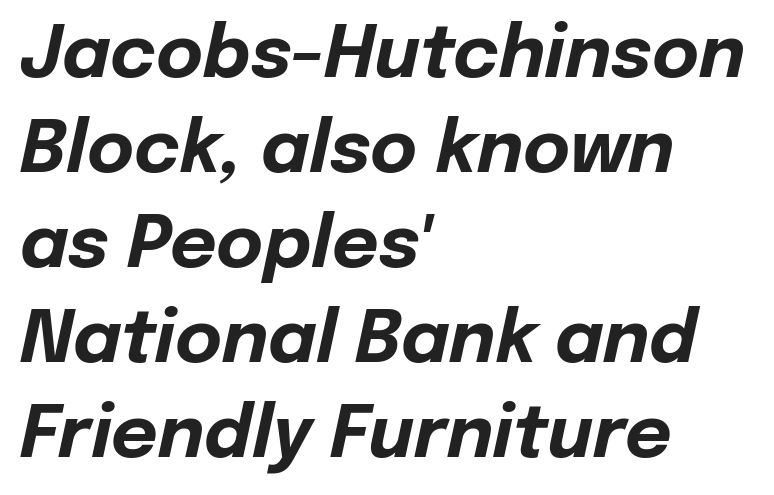
The image shows 72 px bold type, italic (leaning right); set left-aligned, normal line spacing (1.32x), normal letter spacing, not underlined; low stroke contrast and a medium x-height.
